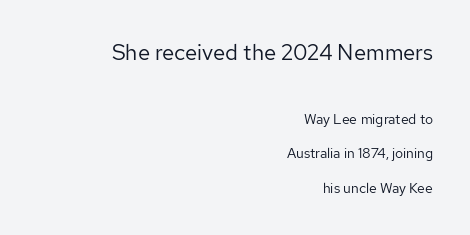
{"italic": "no", "bold": "no", "underline": "no", "align": "right", "line_spacing": "loose", "line_spacing_ratio": 2.46, "letter_spacing": "normal", "letter_spacing_em": 0.0, "larger_block": "first", "size_ratio": 1.57, "glyph_px": 22}
